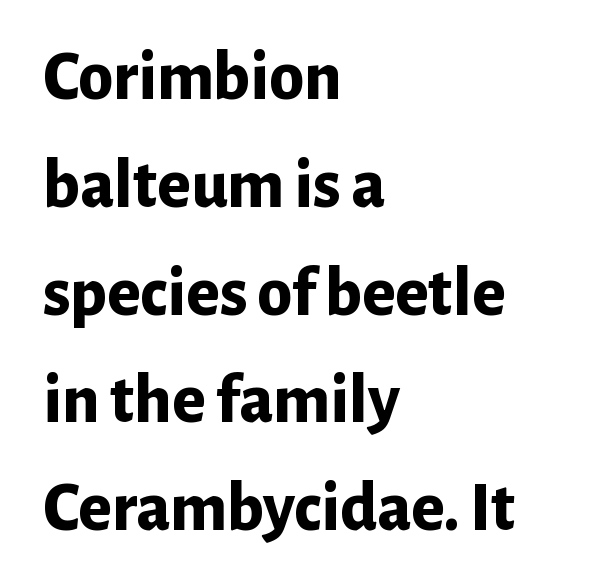
These lines keep a tight, regular rhythm from letter to letter. No feet cap the strokes, marking this as sans-serif type. The rendering uses natural spacing where letterforms have individual widths. Horizontal alignment here is leftward, the default for most running prose.
